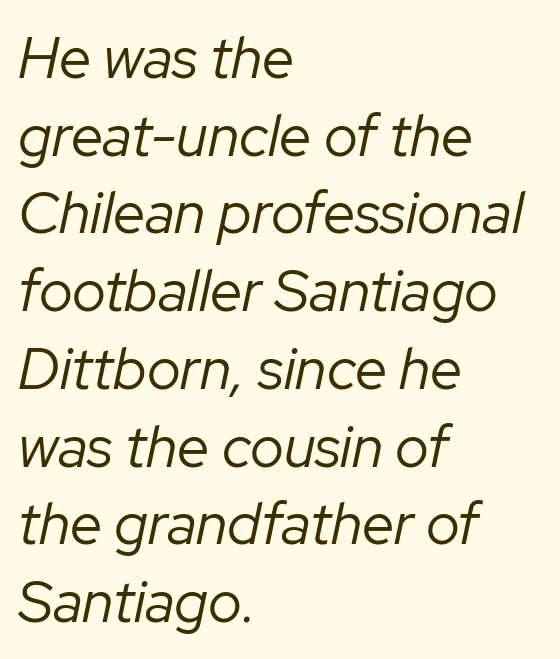
This sample is left-justified, so line endings fall wherever the words run out. Each letter keeps its own natural width here, so spacing adapts to shape. Regular leading. The typography opts for an oblique posture over an upright one. Does extra space separate the letters? No, they use regular spacing. The typeface has the unassuming heft of standard copy or less.
